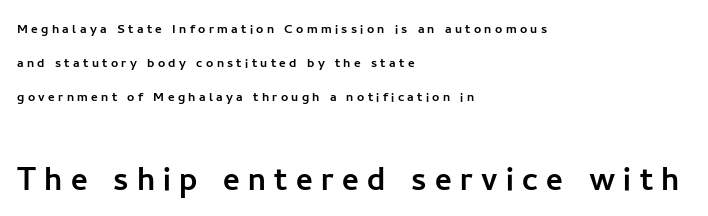
The image shows 40 px sans-serif type, upright; set left-aligned, loose line spacing (2.11x), unusually wide letter spacing (+0.21 em), not underlined; the second (bottom) block is 2.5x larger; low stroke contrast and a medium x-height.
